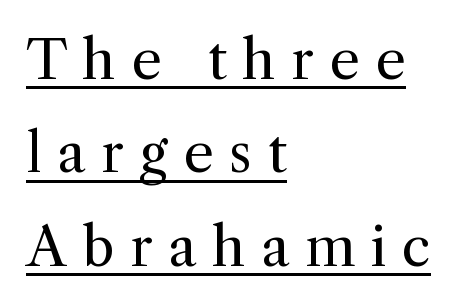
{"serif": "yes", "italic": "no", "bold": "no", "weight": "regular", "width": "normal", "x_height": "medium", "monospaced": "no", "underline": "yes", "align": "left", "line_spacing_ratio": 1.73, "letter_spacing": "wide", "letter_spacing_em": 0.29, "glyph_px": 54}
